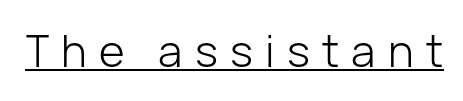
The image shows 44 px light sans-serif type, upright; set unusually wide letter spacing (+0.28 em), underlined; low stroke contrast and a medium x-height.
